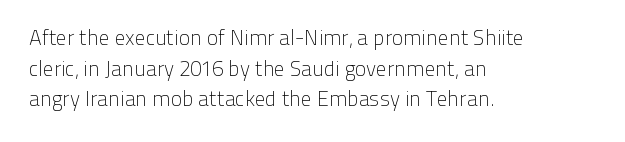
The image shows 21 px text type, upright; set left-aligned, normal line spacing (1.46x), normal letter spacing, not underlined.
